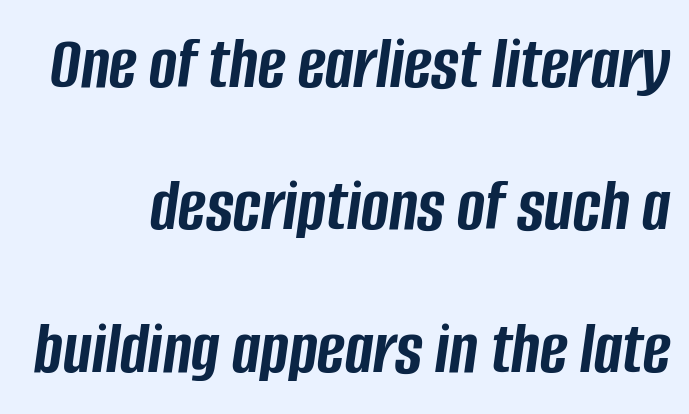
Q: Is the text bold? A: Yes.
Q: Is the text italic (slanted)? A: Yes, it leans right by about 8 degrees.
Q: Is the text underlined? A: No.
Q: Is the spacing between letters normal or unusually wide? A: Normal.
Q: Is the spacing between lines tight, normal or loose? A: Loose.
Q: Width (condensed, normal, or wide)? A: Condensed.
Q: Stroke contrast? A: Low.
Q: x-height? A: Large.
Q: Monospaced? A: No.
